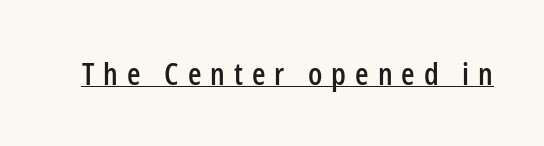
Check where the strokes stop: nothing finishes them off — pure sans. Is there any slant? The stems are plumb. Each letter keeps its own natural width here, so spacing adapts to shape. Beneath each row of characters lies a ruled line. Students, note that the glyphs here are deliberately spaced far apart.
